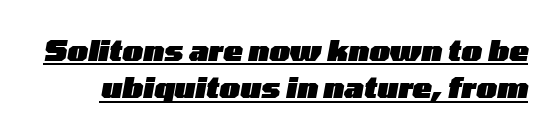
The face used here is rendered with its standard letterfit. The string is rendered with underlining switched on. Students, observe: this is what conventionally led text looks like. Bold? Absolutely — the strokes are thick and heavy. Character widths vary here, with narrow letters taking less room than wide ones. The axis of the letterforms is tilted away from vertical.
